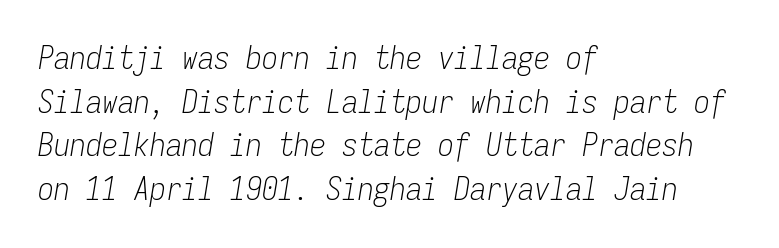
Compared with a centered layout, this one pins lines to the left instead. Check under the words: just untouched page. Compared with a typical body face, this is equally light or lighter still. Looks like terminal output: every glyph gets an equal slot.
